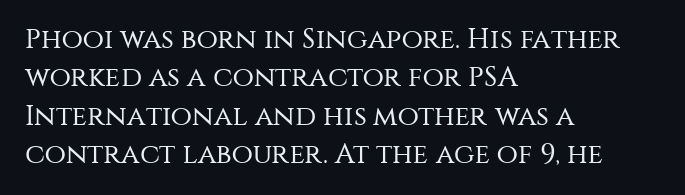
{"serif": "no", "italic": "no", "bold": "no", "weight": "regular", "width": "normal", "stroke_contrast": "medium", "x_height": "large", "monospaced": "no", "underline": "no", "align": "left", "line_spacing": "normal", "line_spacing_ratio": 1.37, "letter_spacing": "normal", "letter_spacing_em": 0.0, "glyph_px": 28}
